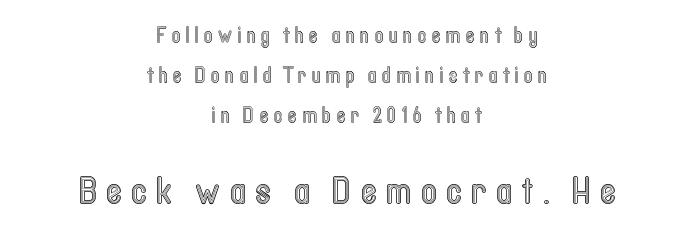
Q: Is the text italic (slanted)? A: No, it is upright.
Q: Is the text underlined? A: No.
Q: How is the paragraph aligned? A: Centered.
Q: Is the spacing between letters normal or unusually wide? A: Unusually wide.
Q: Is the spacing between lines tight, normal or loose? A: Loose.
Q: Which block of text is set in a larger size, the first (top) or the second (bottom)? A: The second (bottom) one.
Q: Width (condensed, normal, or wide)? A: Condensed.
Q: x-height? A: Medium.
Q: Monospaced? A: No.
